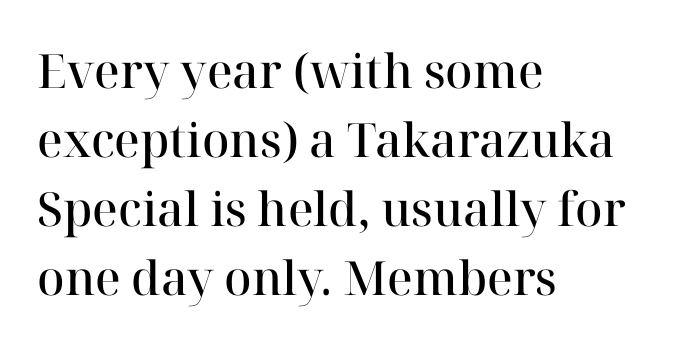
Any mark beneath the type? The region is blank. Look at the bottom of the vertical strokes: they flare into serifs here. There is no visible air inserted between adjacent glyphs. You can tell it's not italic because the verticals are truly vertical.
